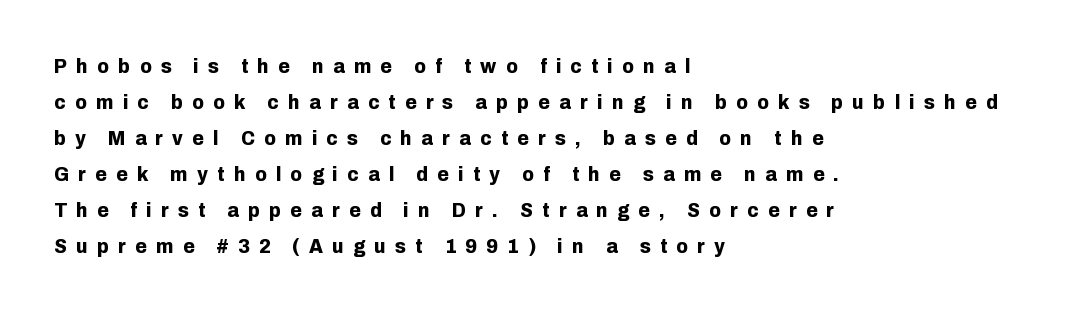
Unlike italic type, these characters show no tilt at all. Caption: expanded tracking, letters set apart. Each line starts at the same left margin while the right side varies. Beneath every word, the page is bare.
